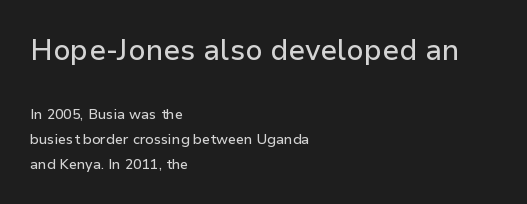
This rendering uses left alignment, leaving the right contour irregular. The gaps between neighbouring characters are ordinary and unremarkable. The space directly below the letters is spotless. This rendering employs a face without finishing strokes, i.e., a sans-serif. Typesetter's note — upper block bumped up in size, lower block left smaller.
